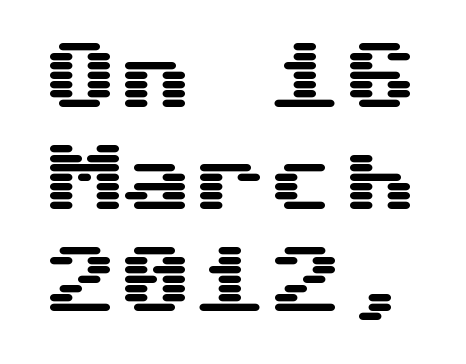
{"serif": "no", "italic": "no", "width": "wide", "stroke_contrast": "medium", "x_height": "medium", "underline": "no", "line_spacing": "normal", "line_spacing_ratio": 1.36, "letter_spacing": "normal", "letter_spacing_em": 0.0, "glyph_px": 75}
